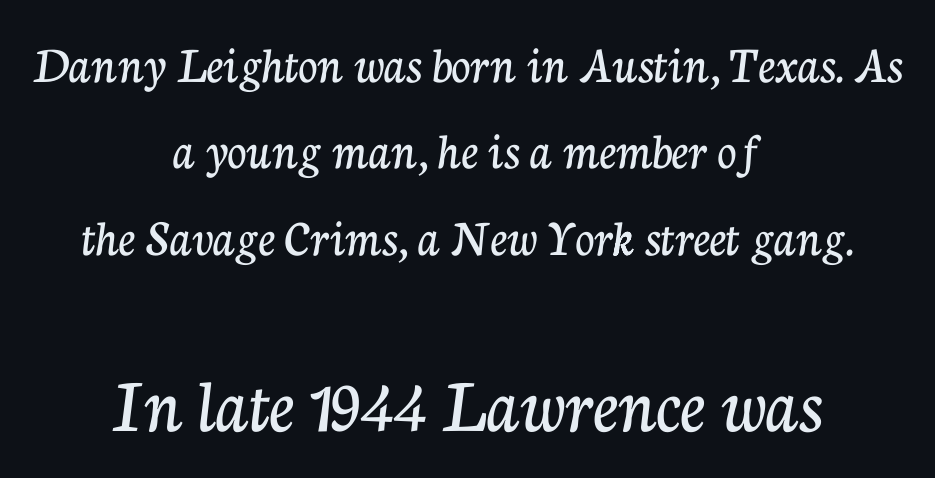
Q: Is the text italic (slanted)? A: Yes.
Q: Is the typeface a serif or a sans-serif typeface? A: Serif.
Q: Is the text underlined? A: No.
Q: How is the paragraph aligned? A: Centered.
Q: Is the spacing between letters normal or unusually wide? A: Normal.
Q: Is the spacing between lines tight, normal or loose? A: Normal.
Q: Which block of text is set in a larger size, the first (top) or the second (bottom)? A: The second (bottom) one.
Q: Width (condensed, normal, or wide)? A: Normal.
Q: Stroke contrast? A: Low.
Q: x-height? A: Medium.
Q: Monospaced? A: No.
